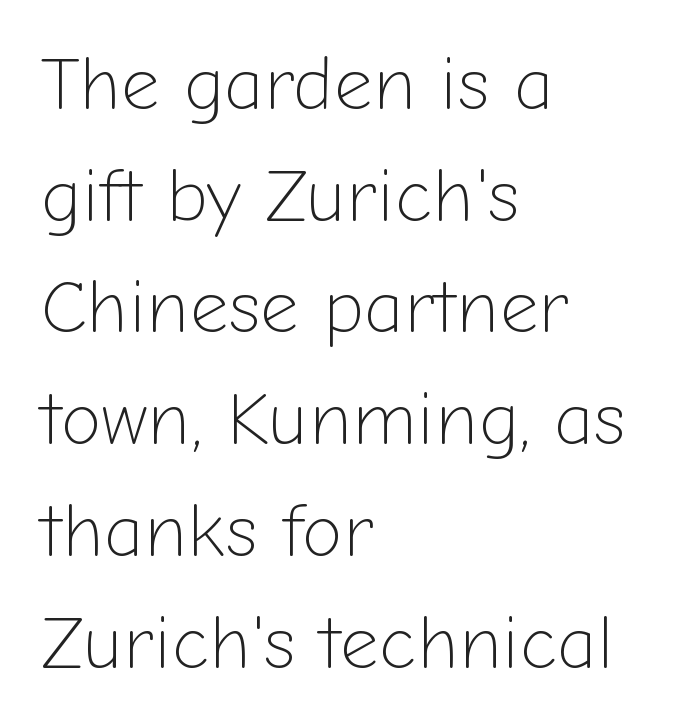
The image shows 75 px light sans-serif type, upright; set left-aligned, normal line spacing (1.49x), normal letter spacing, not underlined; low stroke contrast and a medium x-height.
